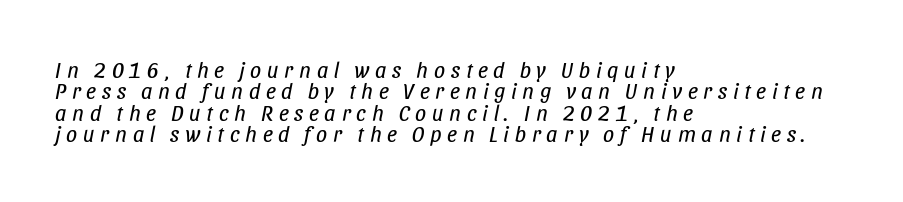
The image shows 22 px text type, italic (leaning right); set left-aligned, tight line spacing (0.97x), unusually wide letter spacing (+0.26 em), not underlined.
